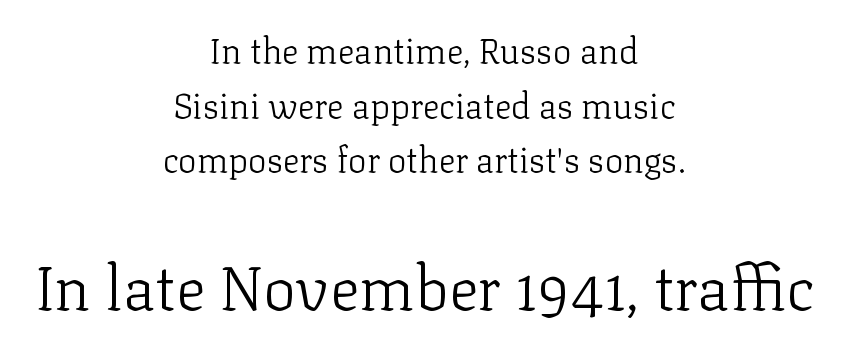
A centered setting, common on invitations and titles, is used for this passage. Each letter keeps its own natural width here, so spacing adapts to shape. The typeface has the unassuming heft of standard copy or less. Descender tails drop into unmarked territory. Posture: vertical. Students, note that the glyphs here touch the page at normal intervals.
